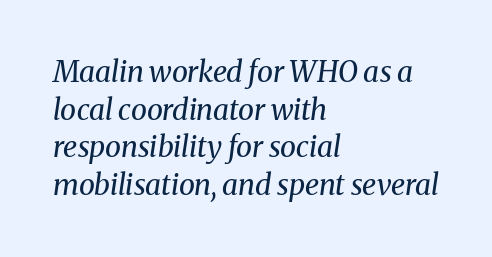
The image shows 29 px regular-weight serif type, italic (leaning right); set left-aligned, normal line spacing (1.3x), normal letter spacing, not underlined; medium stroke contrast and a medium x-height.
